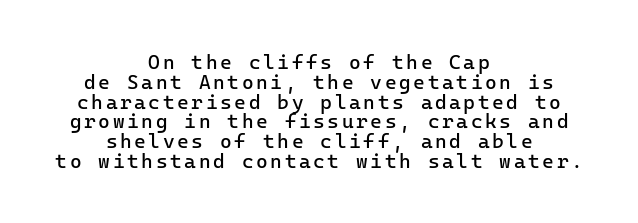
Q: Is the text bold? A: No.
Q: Is the text italic (slanted)? A: No, it is upright.
Q: Is the text underlined? A: No.
Q: How is the paragraph aligned? A: Centered.
Q: Is the spacing between lines tight, normal or loose? A: Tight.
